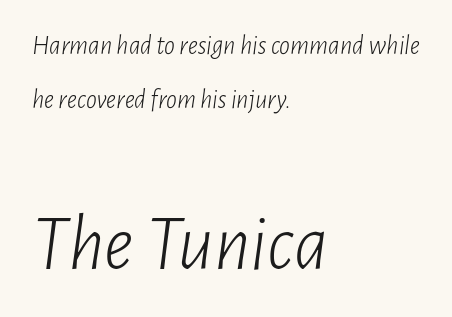
Yep, that's italic — everything's leaning. Size hierarchy here favors the trailing block over the leading one. This sample uses plain, unmodified letter spacing. Rule under the text: the space is simply empty. Heaviness? Minimal to ordinary, like unemphasized prose. Note the varied advance widths — an 'i' is clearly narrower than an 'm'.
